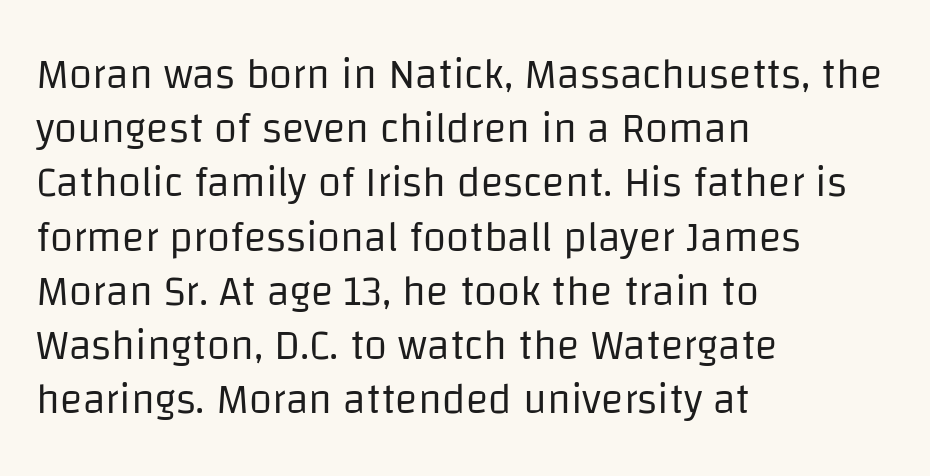
The image shows 42 px regular-weight sans-serif type, upright; set left-aligned, normal line spacing (1.29x), normal letter spacing, not underlined; low stroke contrast and a large x-height.
